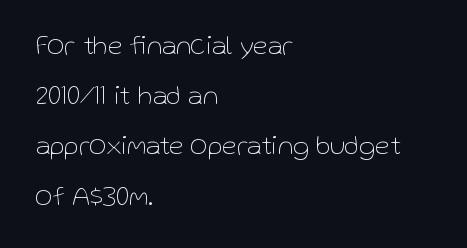
The image shows 27 px text type, upright; set left-aligned, line spacing 1.86x, normal letter spacing, not underlined.
